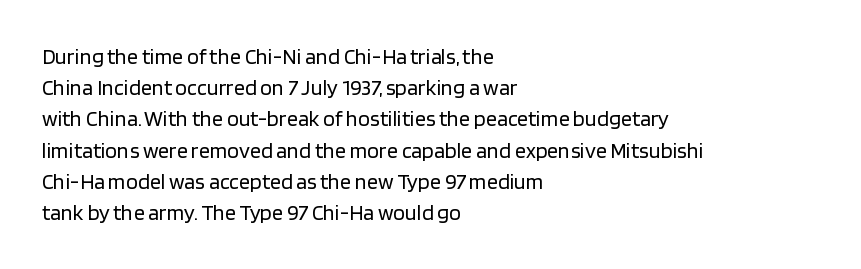
The image shows 22 px text type, upright; set left-aligned, normal line spacing (1.42x), normal letter spacing, not underlined.
